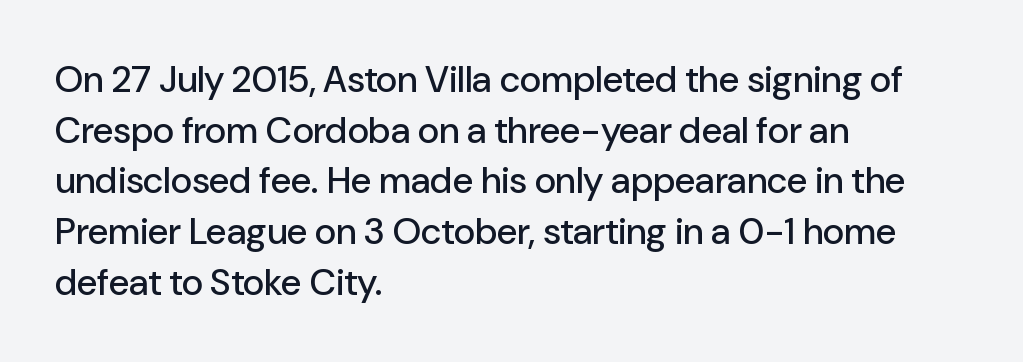
Q: Is the text italic (slanted)? A: No, it is upright.
Q: Is the typeface a serif or a sans-serif typeface? A: Sans-serif.
Q: Is the text underlined? A: No.
Q: How is the paragraph aligned? A: Left-aligned.
Q: Is the spacing between letters normal or unusually wide? A: Normal.
Q: Is the spacing between lines tight, normal or loose? A: Normal.
Q: Width (condensed, normal, or wide)? A: Normal.
Q: Stroke contrast? A: Low.
Q: x-height? A: Medium.
Q: Monospaced? A: No.
